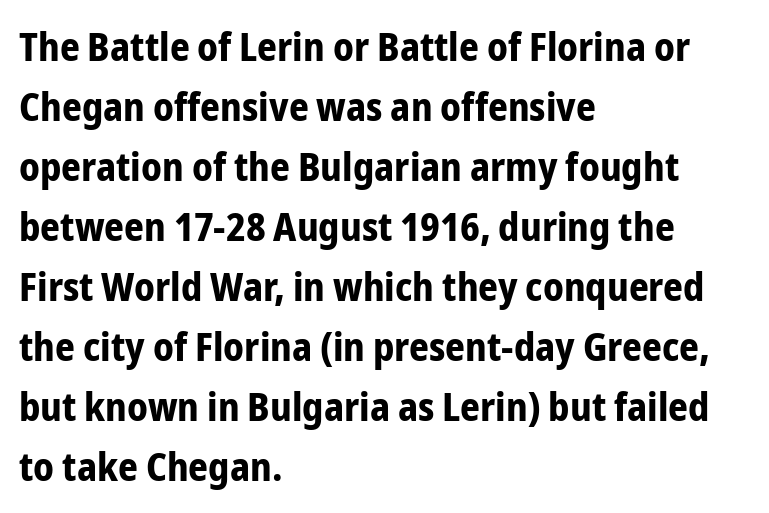
{"serif": "no", "italic": "no", "bold": "yes", "weight": "bold", "width": "condensed", "stroke_contrast": "low", "x_height": "medium", "monospaced": "no", "underline": "no", "align": "left", "line_spacing": "normal", "line_spacing_ratio": 1.54, "letter_spacing": "normal", "letter_spacing_em": 0.0, "glyph_px": 39}
